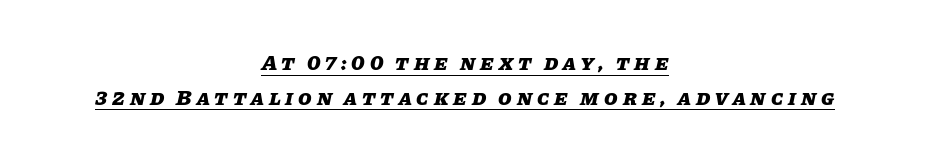
The image shows 22 px bold type, italic (leaning right); set centered, normal line spacing (1.58x), unusually wide letter spacing (+0.22 em), underlined.
